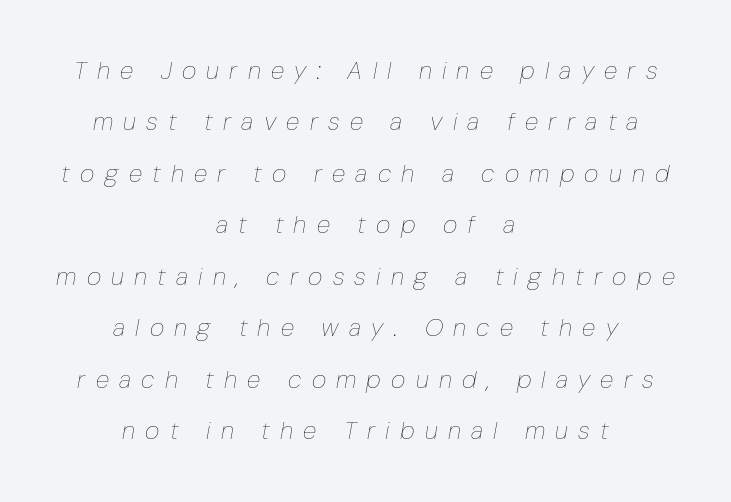
Q: Is the text bold? A: No.
Q: Is the text italic (slanted)? A: Yes, it leans right by about 10 degrees.
Q: Is the text underlined? A: No.
Q: How is the paragraph aligned? A: Centered.
Q: Is the spacing between letters normal or unusually wide? A: Unusually wide.
Q: Is the spacing between lines tight, normal or loose? A: Loose.
